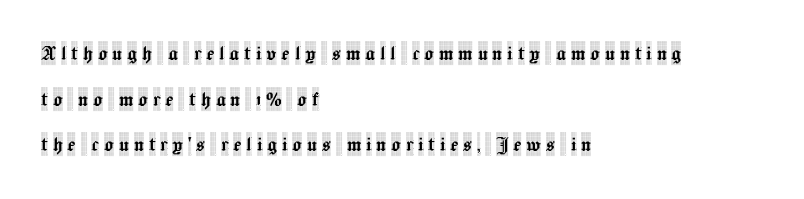
The type sits square on the baseline with zero lean. One-word summary of the alignment: left. Lines of text with bare space underneath. Look at the tracking — it's clearly loosened, letters drifting apart. Reading down the column, the eye jumps a long way to each next line.
